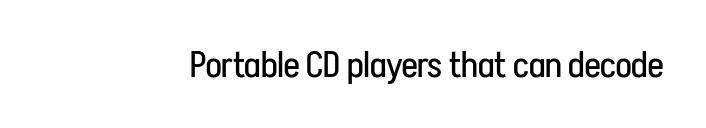
{"serif": "no", "italic": "no", "bold": "no", "weight": "regular", "width": "condensed", "stroke_contrast": "low", "x_height": "medium", "monospaced": "no", "underline": "no", "letter_spacing": "normal", "letter_spacing_em": 0.0, "glyph_px": 37}
